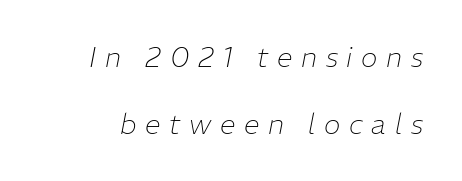
Between one letter and the next there's a generous, obvious gap. Is this a heavy cut? Hardly; it is regular or lighter. The words here are not underlined. Vertically, the passage feels expansive, rows floating well apart. You could not count columns in this text — the font is proportionally spaced. An italicized treatment has been applied to the whole sample.
